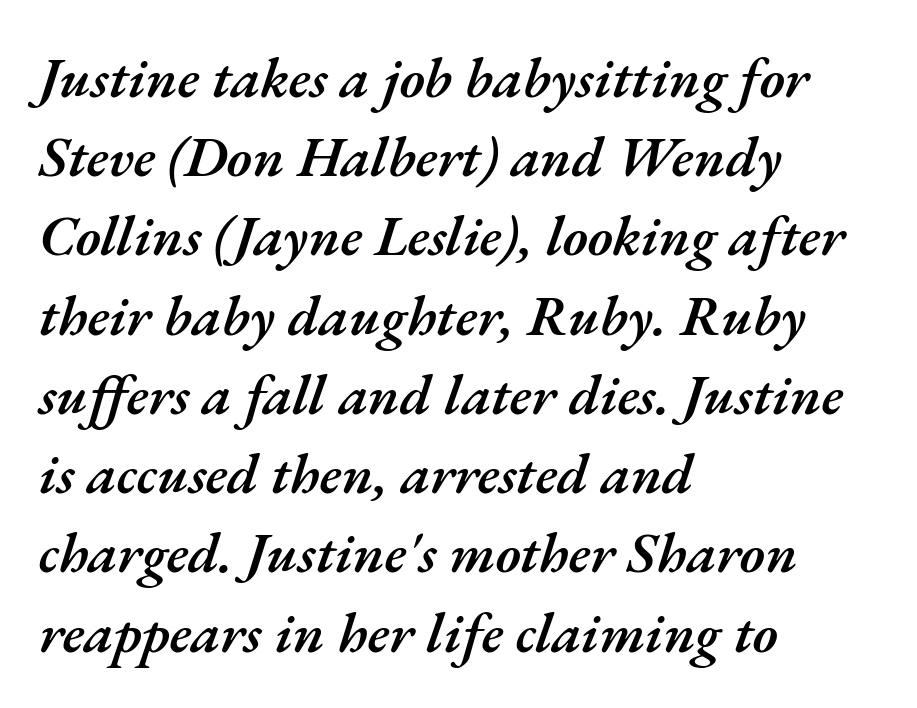
The image shows 57 px semibold type, italic (leaning right); set left-aligned, normal line spacing (1.39x), normal letter spacing, not underlined; medium stroke contrast and a small x-height.
